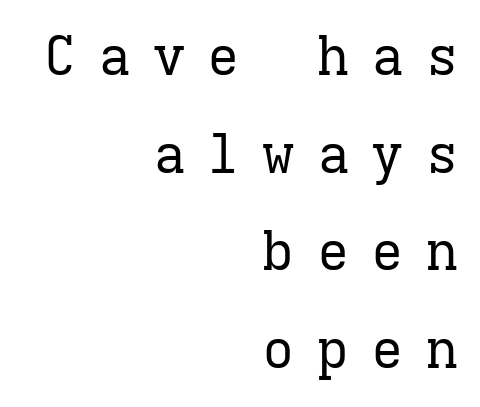
Q: Is the text bold? A: No.
Q: Is the text italic (slanted)? A: No, it is upright.
Q: Is the typeface a serif or a sans-serif typeface? A: Serif.
Q: Is the text underlined? A: No.
Q: How is the paragraph aligned? A: Right-aligned.
Q: Is the spacing between letters normal or unusually wide? A: Unusually wide.
Q: Width (condensed, normal, or wide)? A: Normal.
Q: Stroke contrast? A: Low.
Q: x-height? A: Medium.
Q: Monospaced? A: Yes.
